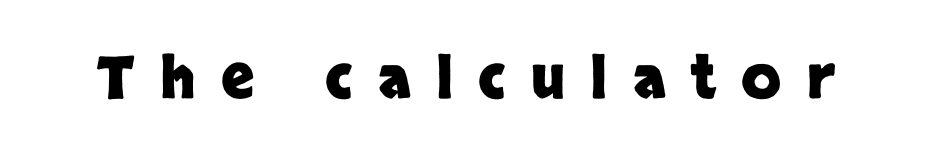
{"serif": "no", "italic": "no", "bold": "yes", "weight": "heavy", "width": "normal", "stroke_contrast": "low", "x_height": "large", "monospaced": "no", "underline": "no", "letter_spacing": "wide", "letter_spacing_em": 0.44, "glyph_px": 58}
